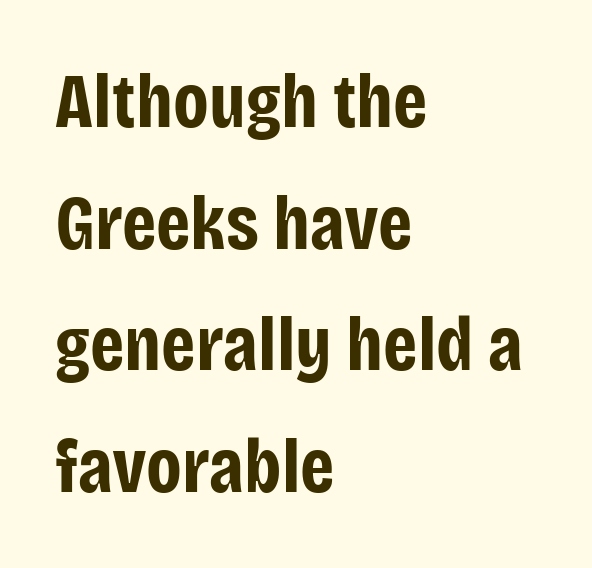
Horizontally, the lines are justified to the leading edge only. Quick note: underline off. If you measured baseline to baseline, you'd find a middling distance. This is sans-serif lettering, the kind often seen on screens and signage.
